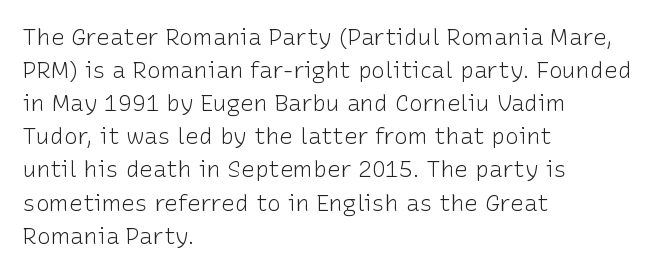
Does extra space separate the letters? No, they use regular spacing. The rendering anchors every line to the left-hand side. The axis of the letterforms is exactly vertical. These lines sit exactly where default settings would place them. Ink coverage per letter is moderate at most. Bare-footed words on every line.
